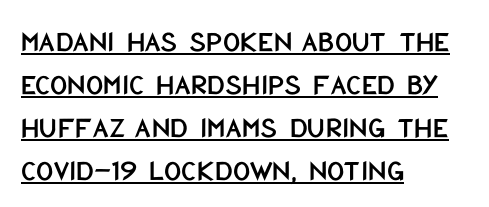
Like a heading marked for emphasis, these lines bear an underscore. Each letter keeps its own natural width here, so spacing adapts to shape. In terms of posture, this sample is upright. If you drew a ruler down the left edge, every line would touch it. A normal amount of white space separates one row of letters from the next.
